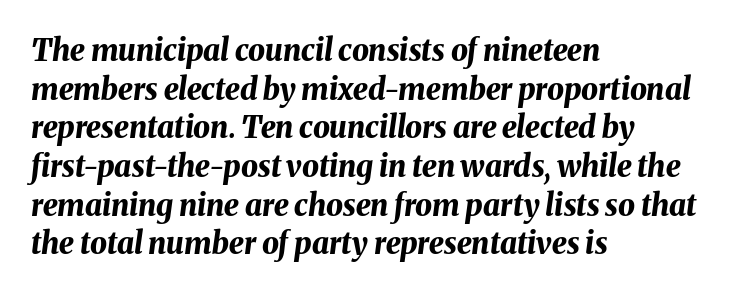
{"italic": "yes", "lean": "right", "slant_degrees": 8, "bold": "yes", "weight": "bold", "width": "normal", "stroke_contrast": "medium", "x_height": "medium", "monospaced": "no", "underline": "no", "align": "left", "line_spacing": "normal", "line_spacing_ratio": 1.29, "letter_spacing": "normal", "letter_spacing_em": 0.0, "glyph_px": 30}
